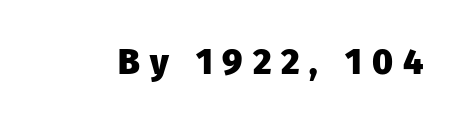
{"serif": "no", "italic": "no", "bold": "yes", "weight": "heavy", "width": "normal", "stroke_contrast": "low", "x_height": "medium", "monospaced": "no", "underline": "no", "letter_spacing": "wide", "letter_spacing_em": 0.28, "glyph_px": 35}
